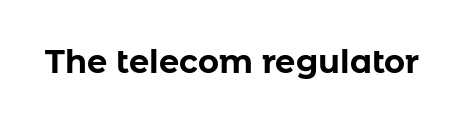
The image shows 32 px bold sans-serif type, upright; set normal letter spacing, not underlined; low stroke contrast and a medium x-height.
